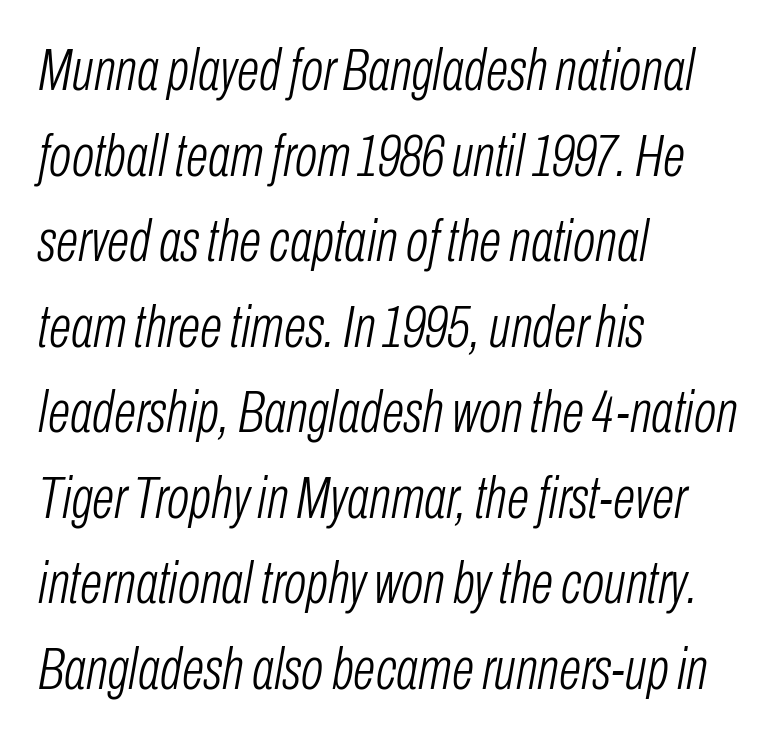
The image shows 59 px light, condensed type, italic (leaning right); set left-aligned, normal line spacing (1.45x), normal letter spacing, not underlined; low stroke contrast and a medium x-height.
